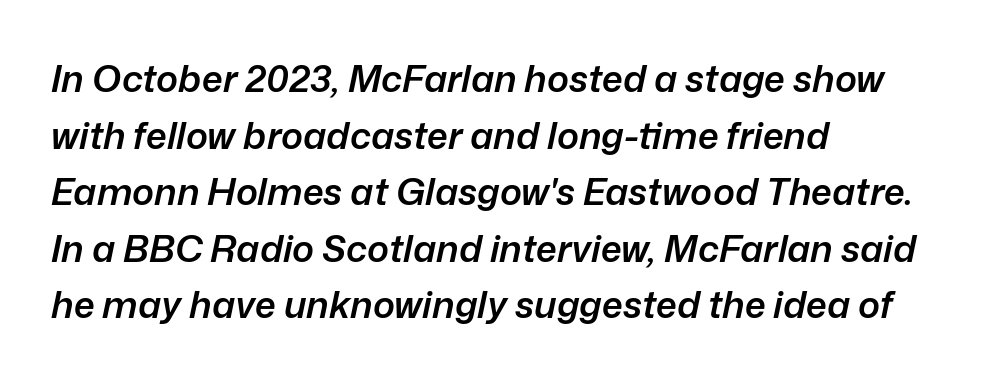
Q: Is the text bold? A: Semi-bold.
Q: Is the text italic (slanted)? A: Yes, it leans right by about 12 degrees.
Q: Is the text underlined? A: No.
Q: How is the paragraph aligned? A: Left-aligned.
Q: Is the spacing between letters normal or unusually wide? A: Normal.
Q: Is the spacing between lines tight, normal or loose? A: Normal.
Q: Width (condensed, normal, or wide)? A: Normal.
Q: Stroke contrast? A: Low.
Q: x-height? A: Medium.
Q: Monospaced? A: No.
